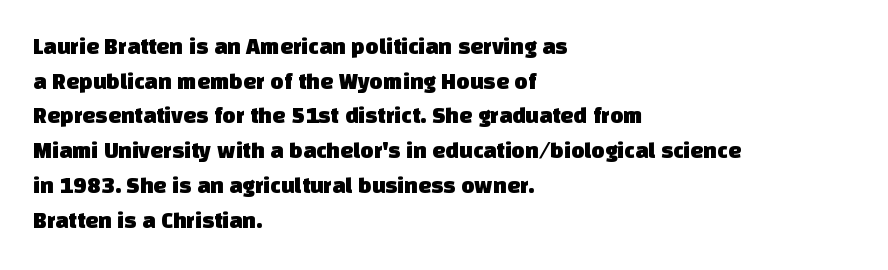
Q: Is the text underlined? A: No.
Q: How is the paragraph aligned? A: Left-aligned.
Q: Is the spacing between letters normal or unusually wide? A: Normal.
Q: Is the spacing between lines tight, normal or loose? A: Normal.
